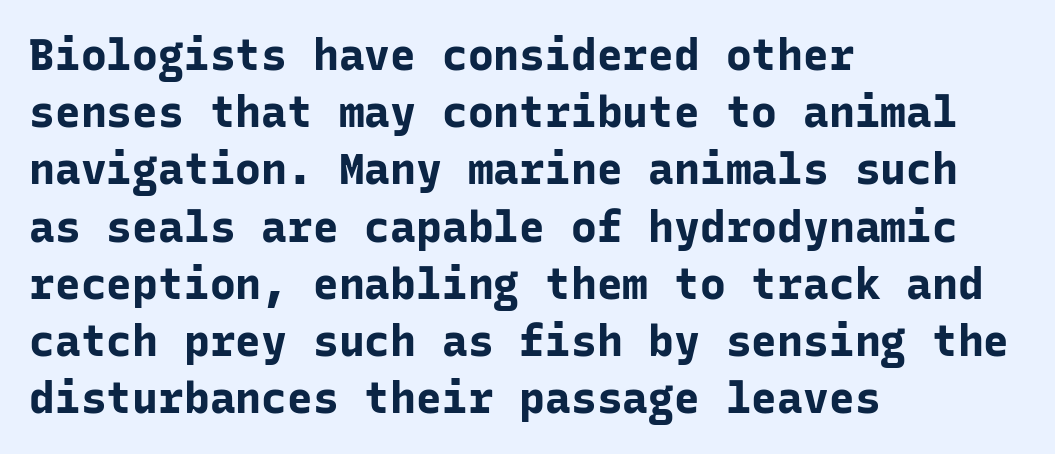
The image shows 43 px bold sans-serif type, upright, monospaced; set left-aligned, normal line spacing (1.33x), normal letter spacing, not underlined; low stroke contrast and a medium x-height.
